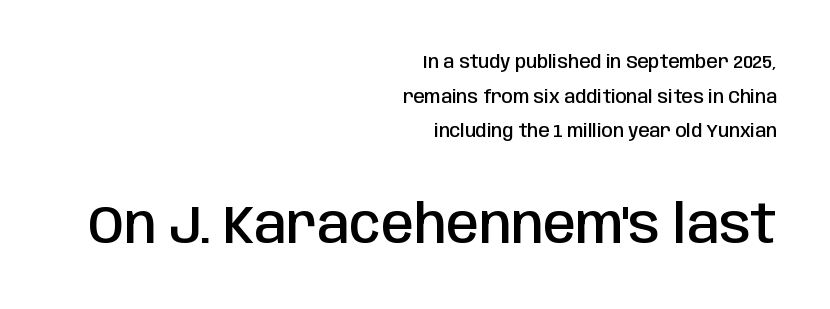
The image shows 53 px semibold, condensed sans-serif type, upright; set right-aligned, loose line spacing (1.93x), normal letter spacing, not underlined; the second (bottom) block is 2.94x larger; low stroke contrast and a large x-height.
